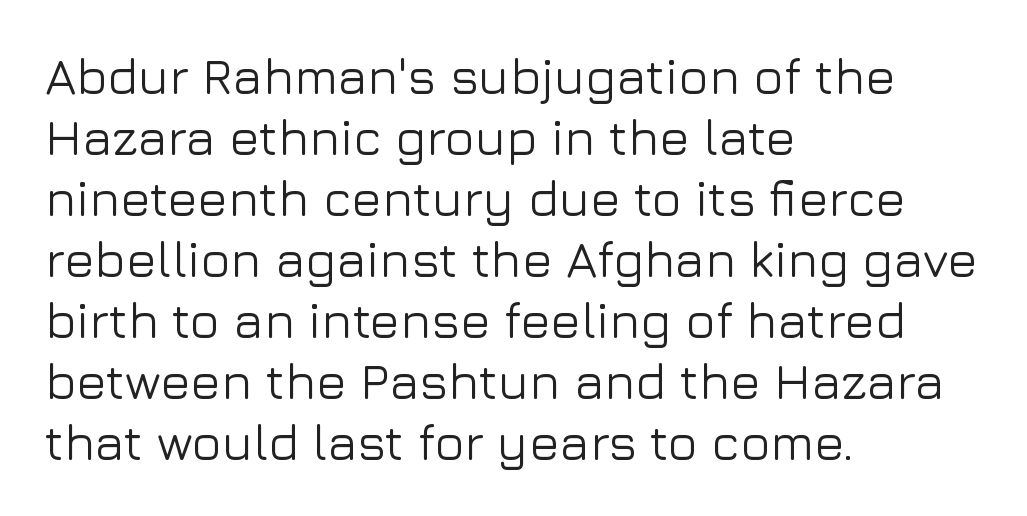
{"serif": "no", "italic": "no", "width": "normal", "stroke_contrast": "low", "x_height": "medium", "monospaced": "no", "underline": "no", "align": "left", "line_spacing_ratio": 1.22, "letter_spacing": "normal", "letter_spacing_em": 0.0, "glyph_px": 50}
